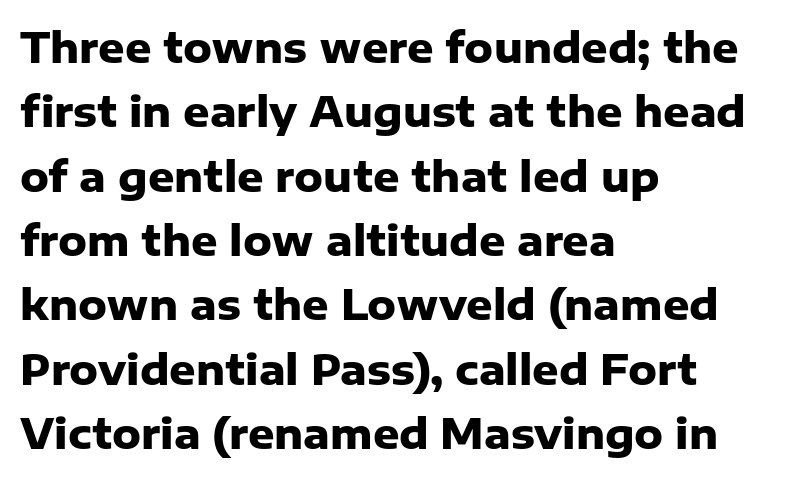
Q: Is the text bold? A: Yes.
Q: Is the text italic (slanted)? A: No, it is upright.
Q: Is the typeface a serif or a sans-serif typeface? A: Sans-serif.
Q: Is the text underlined? A: No.
Q: How is the paragraph aligned? A: Left-aligned.
Q: Is the spacing between letters normal or unusually wide? A: Normal.
Q: Is the spacing between lines tight, normal or loose? A: Normal.
Q: Width (condensed, normal, or wide)? A: Normal.
Q: Stroke contrast? A: Low.
Q: x-height? A: Medium.
Q: Monospaced? A: No.
